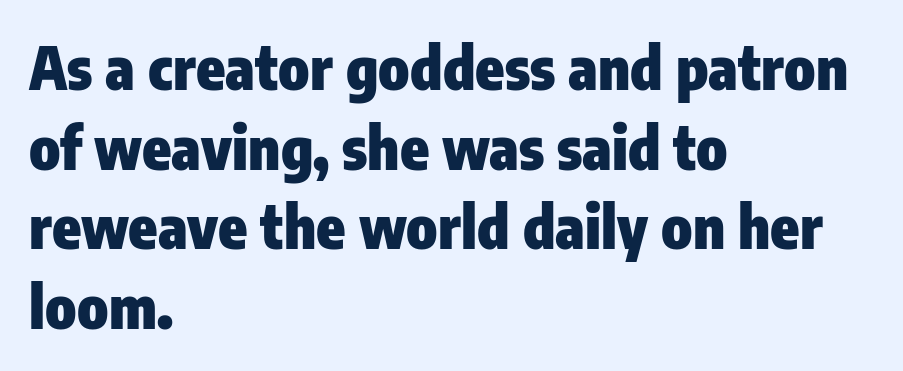
Q: Is the text bold? A: Yes.
Q: Is the text italic (slanted)? A: No, it is upright.
Q: Is the typeface a serif or a sans-serif typeface? A: Sans-serif.
Q: Is the text underlined? A: No.
Q: How is the paragraph aligned? A: Left-aligned.
Q: Is the spacing between letters normal or unusually wide? A: Normal.
Q: Is the spacing between lines tight, normal or loose? A: Normal.
Q: Width (condensed, normal, or wide)? A: Condensed.
Q: Stroke contrast? A: Low.
Q: x-height? A: Medium.
Q: Monospaced? A: No.
